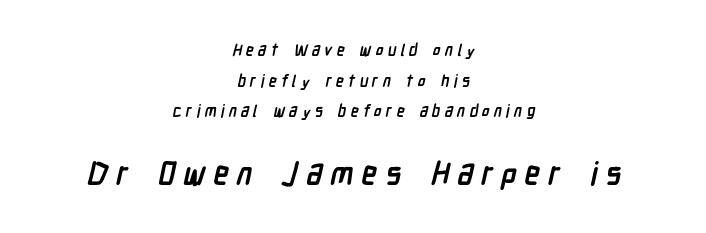
{"serif": "no", "bold": "yes", "weight": "semibold", "width": "condensed", "stroke_contrast": "low", "x_height": "medium", "monospaced": "no", "underline": "no", "align": "center", "line_spacing": "loose", "line_spacing_ratio": 1.91, "letter_spacing": "wide", "letter_spacing_em": 0.26, "larger_block": "second", "size_ratio": 1.94, "glyph_px": 31}
